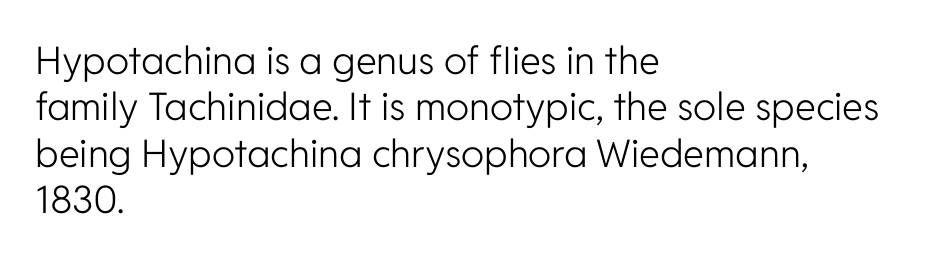
Q: Is the text bold? A: No.
Q: Is the text italic (slanted)? A: No, it is upright.
Q: Is the typeface a serif or a sans-serif typeface? A: Sans-serif.
Q: Is the text underlined? A: No.
Q: How is the paragraph aligned? A: Left-aligned.
Q: Is the spacing between letters normal or unusually wide? A: Normal.
Q: Width (condensed, normal, or wide)? A: Normal.
Q: Stroke contrast? A: Low.
Q: x-height? A: Medium.
Q: Monospaced? A: No.
